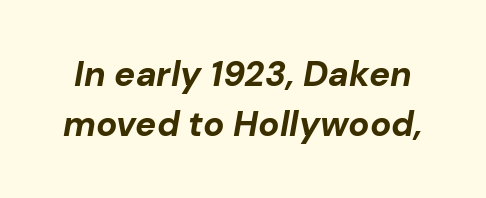
Observe the lean: these are italic letterforms. Tracking here is standard; glyphs follow each other at the usual distance. Notice how descenders clear the ascenders below comfortably — that's standard leading. Here the designer chose a conventional face with non-uniform glyph widths. The area under the type is left untouched. Look at the stroke-to-counter ratio: heavy, a bold.
